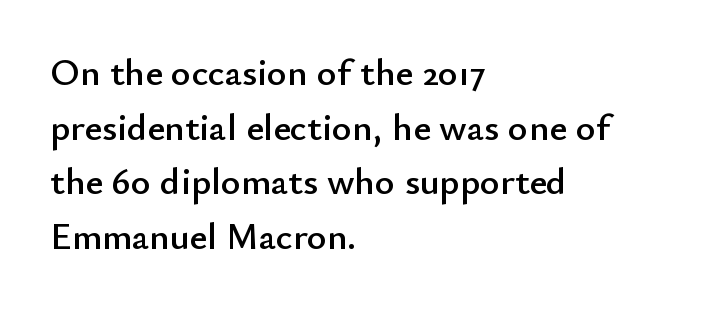
The letters stand upright; this is a roman face. Honestly, the letter spacing is just normal — you wouldn't notice it. The passage shown is typed in a proportional face where columns would drift. Lines of text with bare space underneath. A normal amount of white space separates one row of letters from the next. Which margin do the lines hug? The left one — the right edge is uneven.
